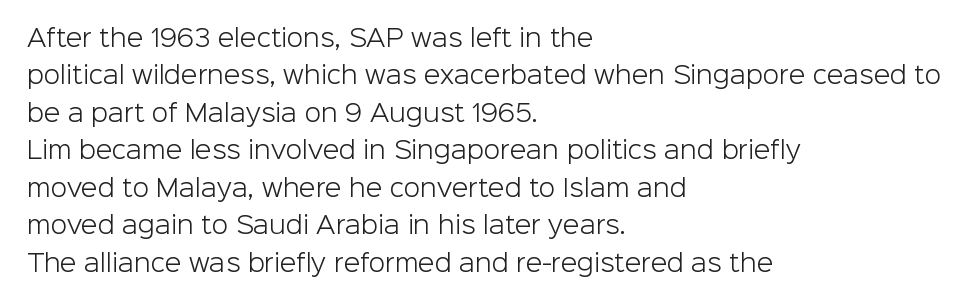
Evenly set lines give the paragraph a standard silhouette. Here the glyphs are tracked normally, forming tight word shapes. Rule under the text: the space is simply empty. Italic? Not at all — the glyphs are vertical. These glyphs show unthickened strokes, regular width or finer.
